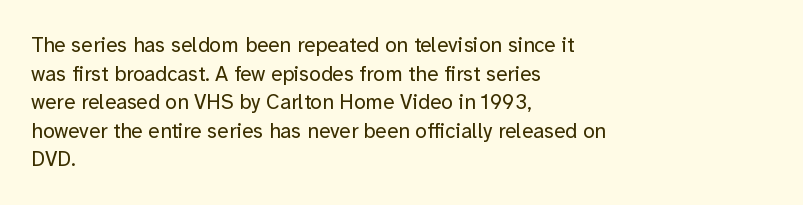
Q: Is the text bold? A: No.
Q: Is the text italic (slanted)? A: No, it is upright.
Q: Is the text underlined? A: No.
Q: How is the paragraph aligned? A: Left-aligned.
Q: Is the spacing between letters normal or unusually wide? A: Normal.
Q: Is the spacing between lines tight, normal or loose? A: Normal.
